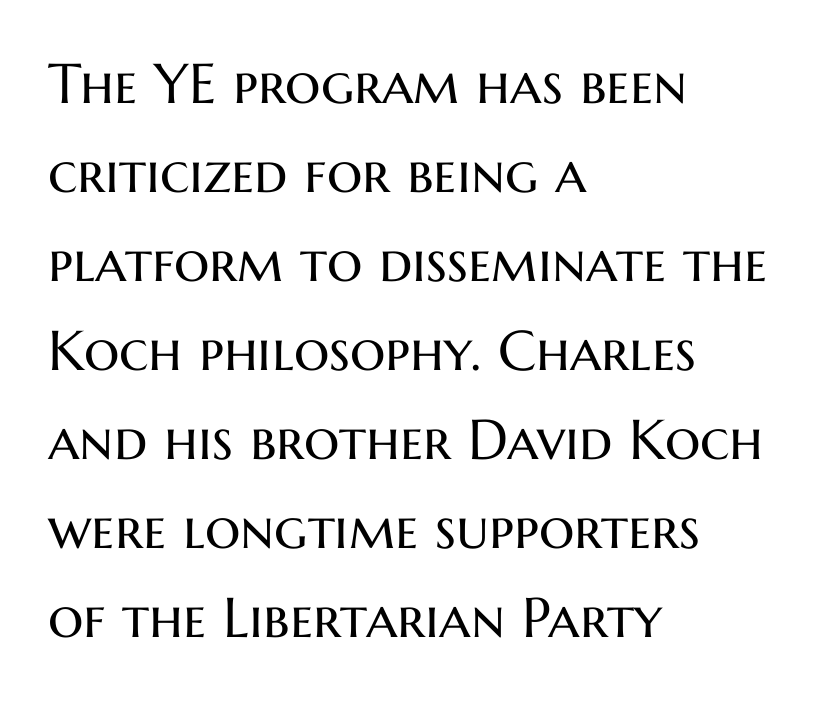
These lines were composed using upright roman letters. Stroke thickness stays within the range of a standard reading face or lighter. Interline gaps are of average width in this sample. Left-aligned paragraph, ragged on the right.
